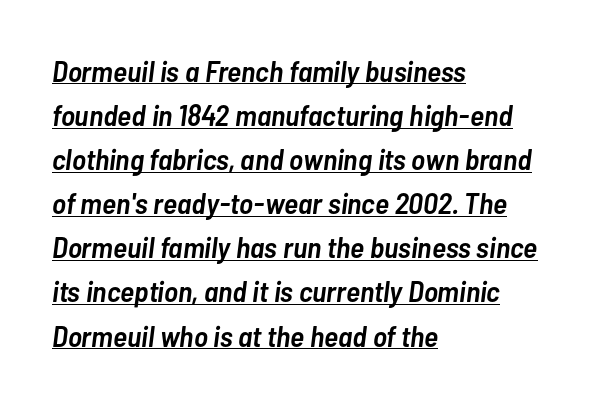
Q: Is the text bold? A: Semi-bold.
Q: Is the text italic (slanted)? A: Yes, it leans right by about 7 degrees.
Q: Is the text underlined? A: Yes.
Q: How is the paragraph aligned? A: Left-aligned.
Q: Is the spacing between letters normal or unusually wide? A: Normal.
Q: Is the spacing between lines tight, normal or loose? A: Normal.
Q: Width (condensed, normal, or wide)? A: Condensed.
Q: Stroke contrast? A: Low.
Q: x-height? A: Medium.
Q: Monospaced? A: No.
